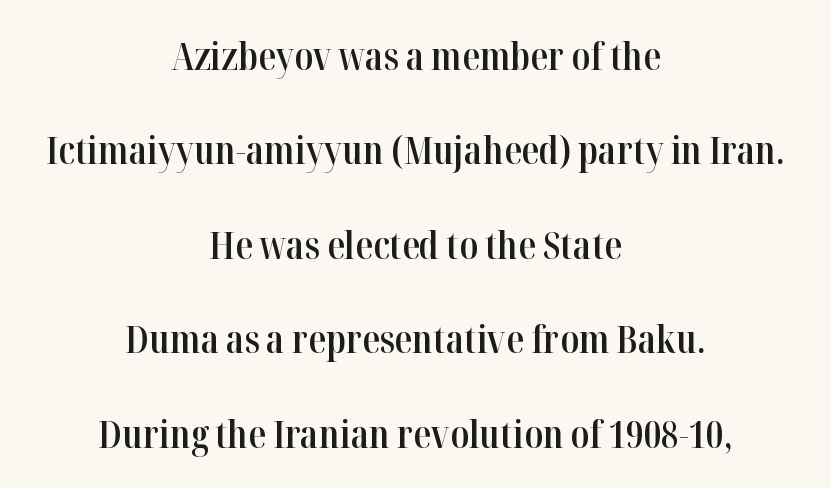
These words are printed semibold, heavier than regular yet not bold. In terms of letterform style, serifs are clearly present. Each letter keeps its own natural width here, so spacing adapts to shape. Here the glyphs are tracked normally, forming tight word shapes. The compositor balanced each line on the midline.
